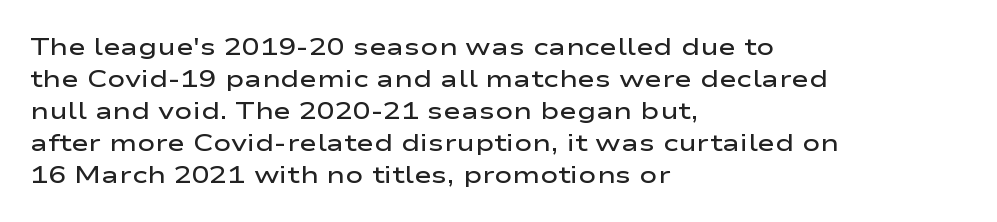
The foot of each line stays bare and open. Weight check: semibold — heavier than regular, not quite bold. Summary of vertical rhythm: regular, with standard interline spacing. Alignment: flush left.
